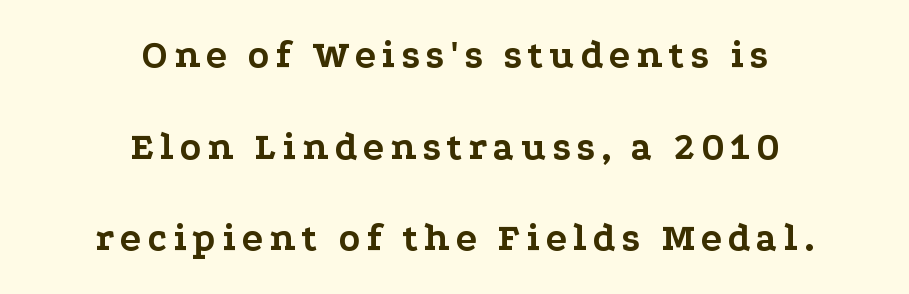
Style check: upright. Heavy-handed strokes throughout: this text is bold. This rendering uses center alignment, leaving both contours irregular but symmetric. Bare-footed words on every line. Each new line begins a long way beneath the previous one.
